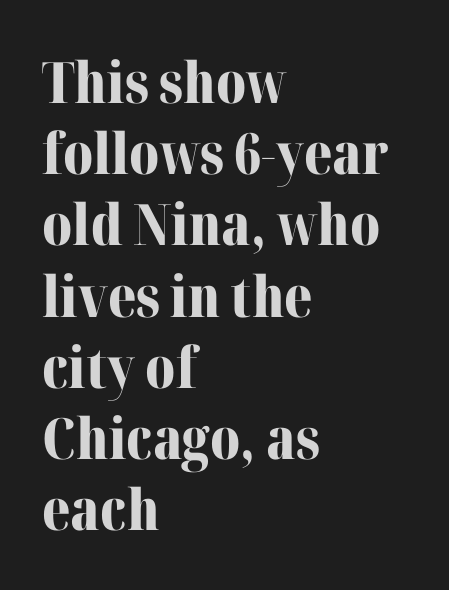
Q: Is the text bold? A: Yes.
Q: Is the text italic (slanted)? A: No, it is upright.
Q: Is the typeface a serif or a sans-serif typeface? A: Serif.
Q: Is the text underlined? A: No.
Q: How is the paragraph aligned? A: Left-aligned.
Q: Is the spacing between letters normal or unusually wide? A: Normal.
Q: Is the spacing between lines tight, normal or loose? A: Normal.
Q: Width (condensed, normal, or wide)? A: Normal.
Q: Stroke contrast? A: Medium.
Q: x-height? A: Medium.
Q: Monospaced? A: No.
